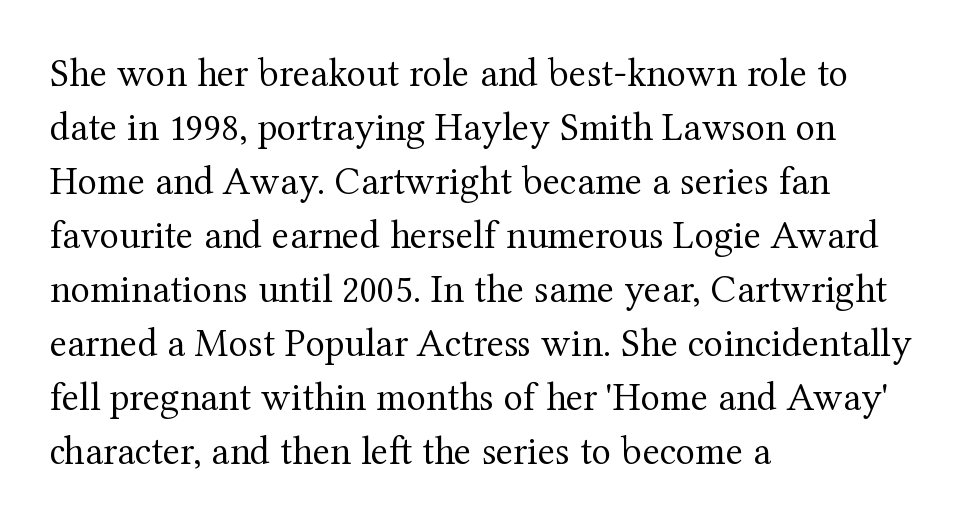
Is there much room between lines? A standard amount, neither cramped nor airy. The type is set solid horizontally, with unmodified tracking. Unmarked baselines from the first word to the last. Looks like regular typesetting: each glyph gets only the width it needs.
